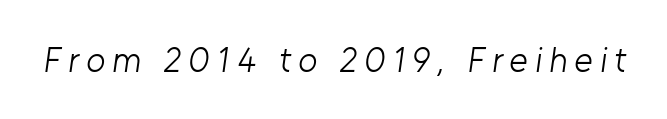
The image shows 35 px light sans-serif type; set unusually wide letter spacing (+0.2 em), not underlined; low stroke contrast and a medium x-height.
